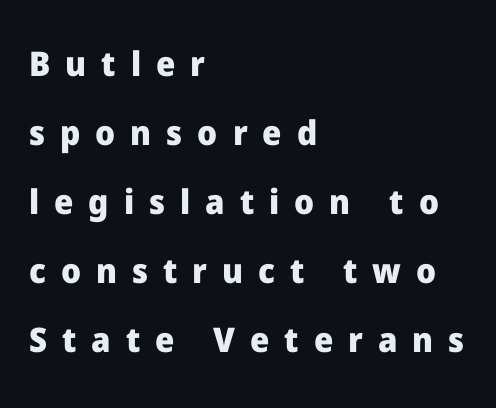
Summary of vertical rhythm: relaxed, with wide interline spacing. This rendering widens character spacing well past its baseline value. Heavy, bold letterforms. The typesetter chose a ragged-right arrangement here. These lines were composed using upright roman letters. No word sits above an underline.
